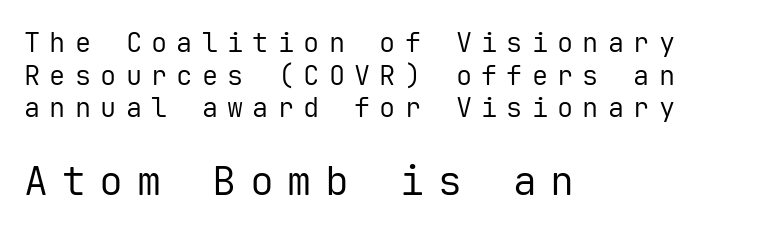
The image shows 40 px regular-weight sans-serif type, upright, monospaced; set left-aligned, line spacing 1.21x, unusually wide letter spacing (+0.34 em), not underlined; the second (bottom) block is 1.48x larger; low stroke contrast and a medium x-height.
